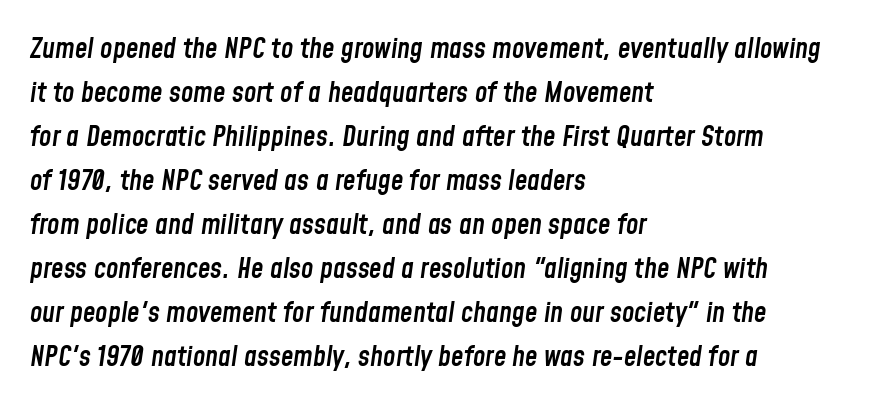
Q: Is the text bold? A: Semi-bold.
Q: Is the text italic (slanted)? A: Yes, it leans right by about 8 degrees.
Q: Is the text underlined? A: No.
Q: How is the paragraph aligned? A: Left-aligned.
Q: Is the spacing between letters normal or unusually wide? A: Normal.
Q: Is the spacing between lines tight, normal or loose? A: Normal.
Q: Width (condensed, normal, or wide)? A: Condensed.
Q: Stroke contrast? A: Low.
Q: x-height? A: Medium.
Q: Monospaced? A: No.
